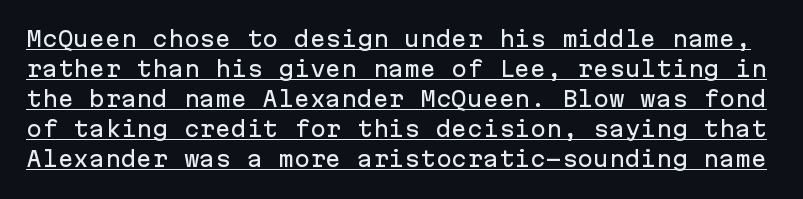
The image shows 21 px text type, upright; set normal line spacing (1.43x), normal letter spacing, underlined.
